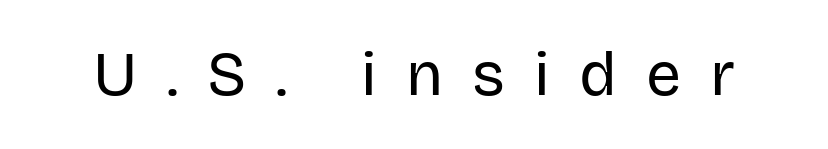
Each word looks stretched out because of the extra space between its letters. The passage shown is typed in a proportional face where columns would drift. Anything drawn beneath the words? Only blank space. The typeface has the unassuming heft of standard copy or less.
